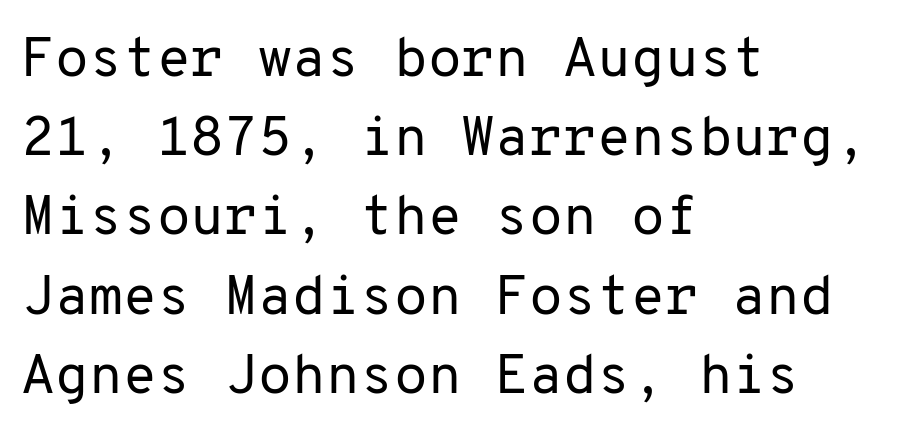
{"serif": "no", "italic": "no", "bold": "no", "weight": "regular", "width": "normal", "stroke_contrast": "low", "x_height": "medium", "monospaced": "yes", "underline": "no", "align": "left", "line_spacing": "normal", "line_spacing_ratio": 1.44, "letter_spacing": "normal", "letter_spacing_em": 0.0, "glyph_px": 55}
